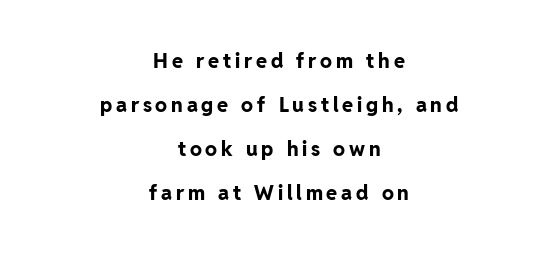
Q: Is the text bold? A: Yes.
Q: Is the text italic (slanted)? A: No, it is upright.
Q: Is the text underlined? A: No.
Q: How is the paragraph aligned? A: Centered.
Q: Is the spacing between lines tight, normal or loose? A: Loose.
